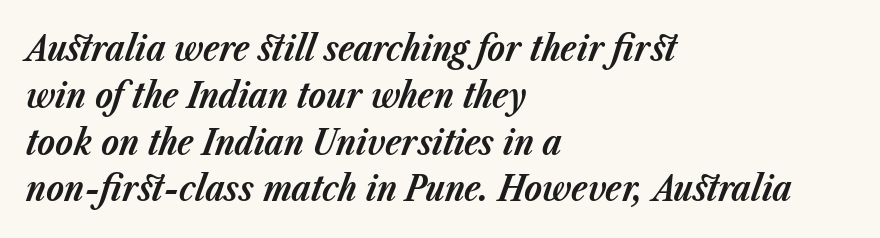
Rendered with sloped, italic letterforms. All the whitespace from short lines collects on the right. Strokes here are thick enough to call this a true bold. Any mark beneath the type? The region is blank.
